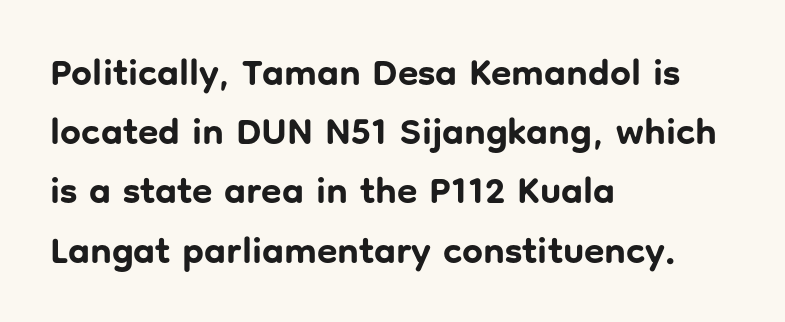
Each new line begins a customary step beneath the previous one. The text block is weighted toward the left margin, trailing off unevenly rightward. Beneath every word, the page is bare. The rendering uses a bold face; every stroke is thick and dark. There is no visible air inserted between adjacent glyphs. Quick note: not italic, upright.
